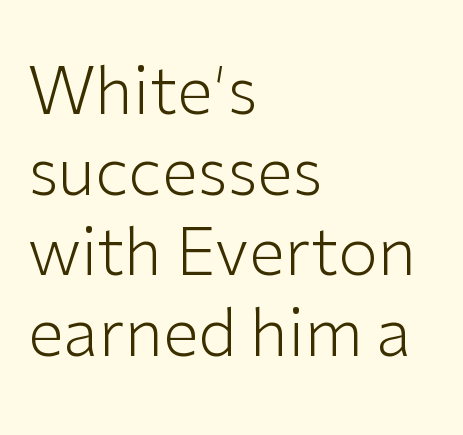
A bare baseline throughout the passage. The typesetting does not lean heavy: it is not bold. The rendering keeps characters at their native spacing. You can tell from the bare stems that sans-serif type was used.
